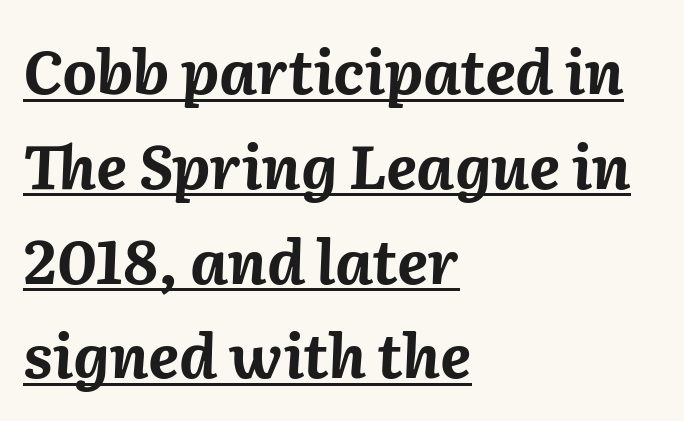
{"italic": "yes", "lean": "right", "slant_degrees": 2, "bold": "yes", "weight": "bold", "width": "normal", "stroke_contrast": "medium", "x_height": "medium", "monospaced": "no", "underline": "yes", "align": "left", "line_spacing": "normal", "line_spacing_ratio": 1.58, "letter_spacing": "normal", "letter_spacing_em": 0.0, "glyph_px": 60}
